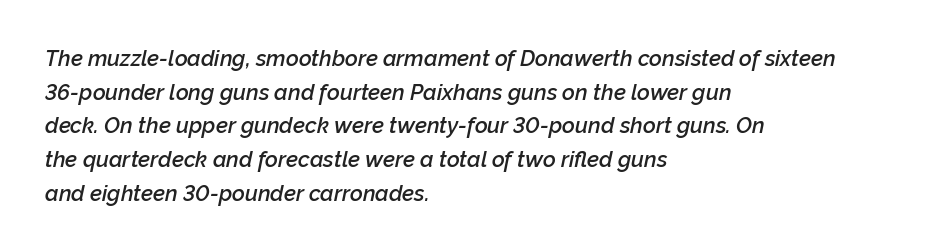
The typesetter chose a ragged-right arrangement here. What weight is shown? A semibold, between regular and bold. Notice how descenders clear the ascenders below comfortably — that's standard leading. The horizontal fit of the characters is conventional and even.
